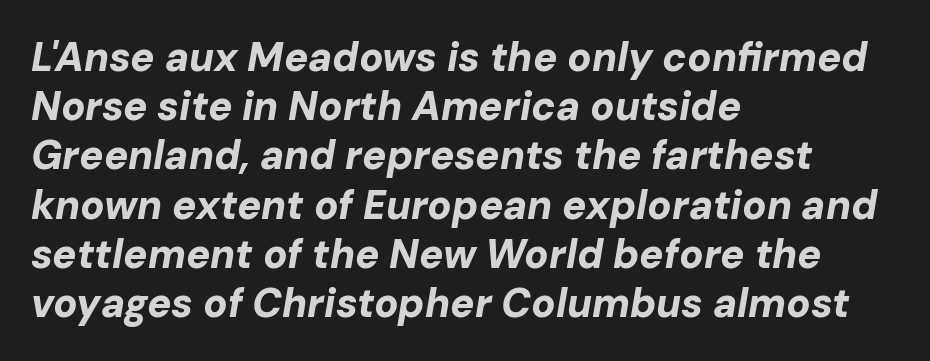
Q: Is the text bold? A: Yes.
Q: Is the text italic (slanted)? A: Yes, it leans right by about 10 degrees.
Q: Is the text underlined? A: No.
Q: How is the paragraph aligned? A: Left-aligned.
Q: Is the spacing between letters normal or unusually wide? A: Normal.
Q: Width (condensed, normal, or wide)? A: Normal.
Q: Stroke contrast? A: Low.
Q: x-height? A: Medium.
Q: Monospaced? A: No.
